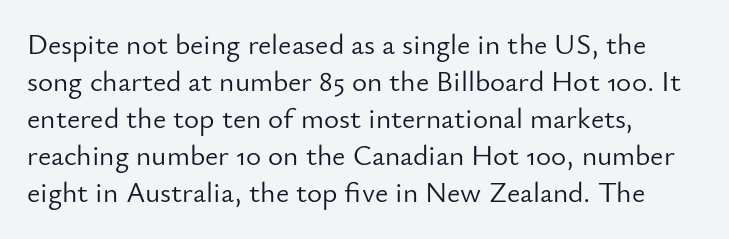
Q: Is the text bold? A: No.
Q: Is the text italic (slanted)? A: No, it is upright.
Q: Is the typeface a serif or a sans-serif typeface? A: Sans-serif.
Q: Is the text underlined? A: No.
Q: How is the paragraph aligned? A: Left-aligned.
Q: Is the spacing between letters normal or unusually wide? A: Normal.
Q: Is the spacing between lines tight, normal or loose? A: Normal.
Q: Width (condensed, normal, or wide)? A: Normal.
Q: Stroke contrast? A: Low.
Q: x-height? A: Small.
Q: Monospaced? A: No.
